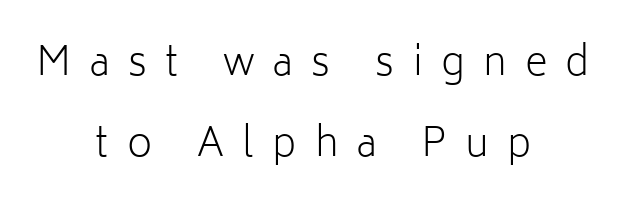
Q: Is the text bold? A: No.
Q: Is the text italic (slanted)? A: No, it is upright.
Q: Is the typeface a serif or a sans-serif typeface? A: Sans-serif.
Q: Is the text underlined? A: No.
Q: How is the paragraph aligned? A: Centered.
Q: Is the spacing between letters normal or unusually wide? A: Unusually wide.
Q: Is the spacing between lines tight, normal or loose? A: Loose.
Q: Width (condensed, normal, or wide)? A: Normal.
Q: Stroke contrast? A: Low.
Q: x-height? A: Medium.
Q: Monospaced? A: No.
